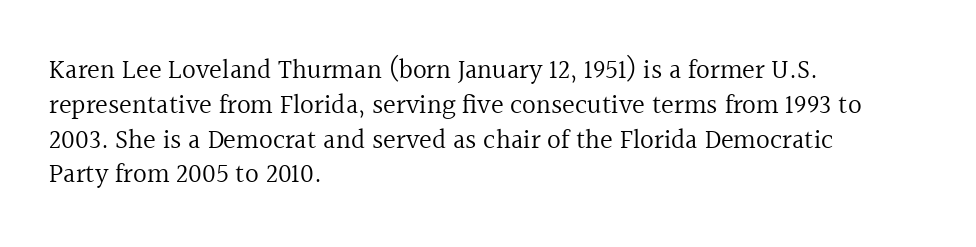
This sample keeps an unexceptional amount of space between lines. Characters remain perfectly vertical along every line. The gap between lines stays unmarked. Is this a heavy cut? Hardly; it is regular or lighter.
